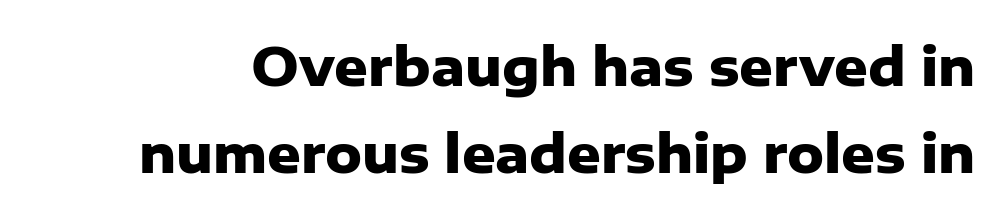
{"serif": "no", "italic": "no", "bold": "yes", "weight": "heavy", "width": "normal", "stroke_contrast": "low", "x_height": "medium", "monospaced": "no", "underline": "no", "line_spacing": "normal", "line_spacing_ratio": 1.67, "letter_spacing": "normal", "letter_spacing_em": 0.0, "glyph_px": 52}
